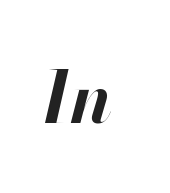
{"italic": "yes", "lean": "right", "slant_degrees": 13, "bold": "yes", "weight": "bold", "width": "normal", "stroke_contrast": "high", "x_height": "small", "monospaced": "no", "underline": "no", "letter_spacing": "normal", "letter_spacing_em": 0.0, "glyph_px": 73}
